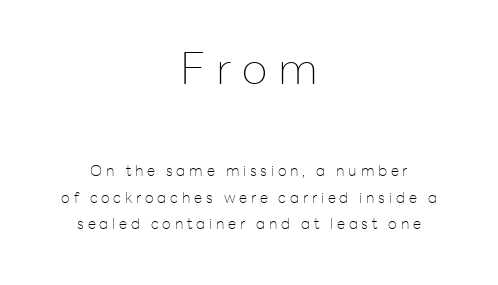
Q: Is the text bold? A: No.
Q: Is the text italic (slanted)? A: No, it is upright.
Q: Is the typeface a serif or a sans-serif typeface? A: Sans-serif.
Q: Is the text underlined? A: No.
Q: How is the paragraph aligned? A: Centered.
Q: Is the spacing between letters normal or unusually wide? A: Unusually wide.
Q: Which block of text is set in a larger size, the first (top) or the second (bottom)? A: The first (top) one.
Q: Width (condensed, normal, or wide)? A: Normal.
Q: Stroke contrast? A: Low.
Q: x-height? A: Medium.
Q: Monospaced? A: No.
